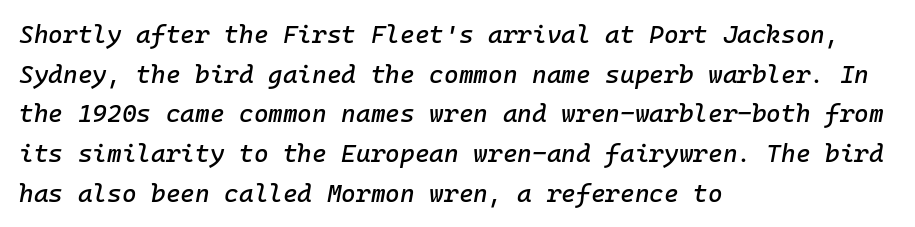
{"italic": "yes", "lean": "right", "slant_degrees": 10, "underline": "no", "align": "left", "line_spacing": "normal", "line_spacing_ratio": 1.59, "letter_spacing": "normal", "letter_spacing_em": 0.0, "glyph_px": 25}
